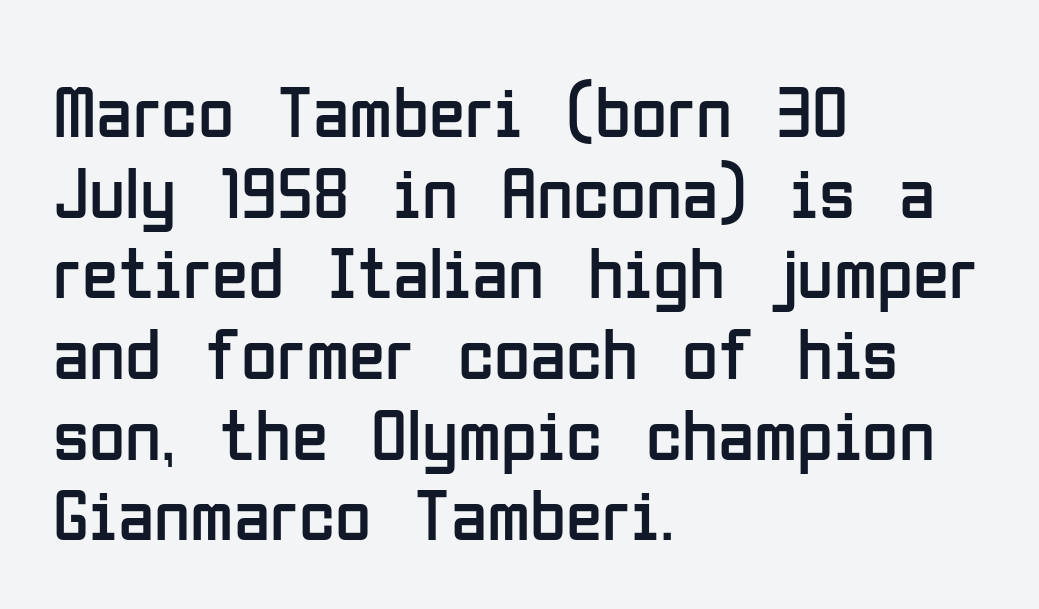
{"serif": "no", "italic": "no", "bold": "no", "weight": "regular", "width": "condensed", "stroke_contrast": "low", "x_height": "medium", "monospaced": "no", "underline": "no", "align": "left", "line_spacing": "tight", "line_spacing_ratio": 1.09, "letter_spacing": "normal", "letter_spacing_em": 0.0, "glyph_px": 74}
